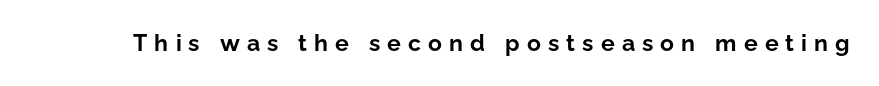
Between one letter and the next there's a generous, obvious gap. Does the lettering tilt? It doesn't — this is upright. I'd describe the lettering as bold — thick and assertive. Letters rest on an invisible, unmarked baseline.
